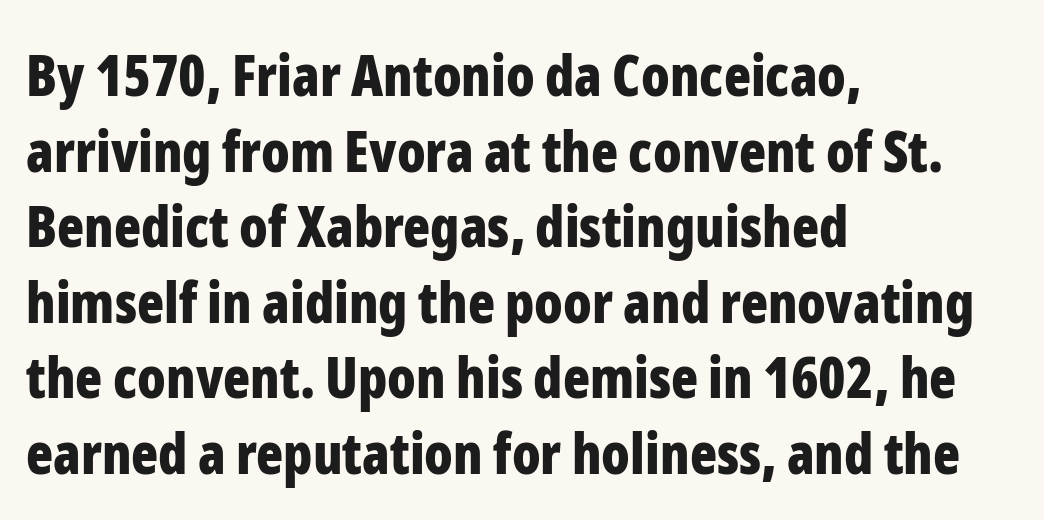
The face used here is proportionally spaced, like ordinary book or web type. Does extra space separate the letters? No, they use regular spacing. The passage shown stacks its lines at a standard gap. The rendering shows plain stroke endings on the letterforms — a sans-serif design. Characters remain perfectly vertical along every line. Underline: absent.
